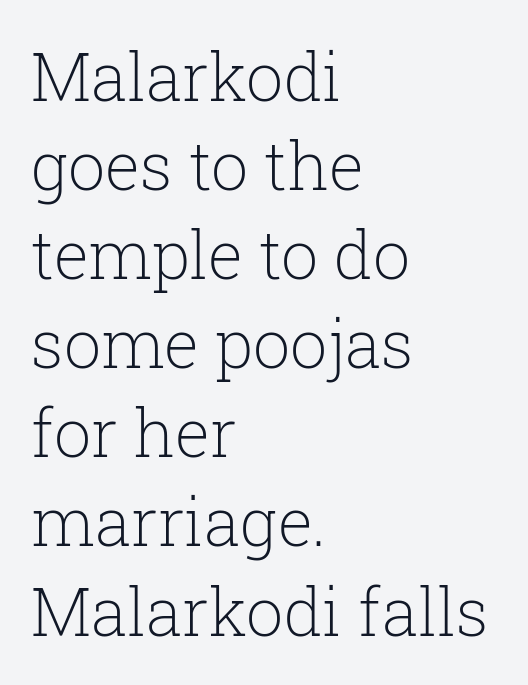
The image shows 66 px light serif type, upright; set left-aligned, normal line spacing (1.35x), normal letter spacing, not underlined; low stroke contrast and a medium x-height.
